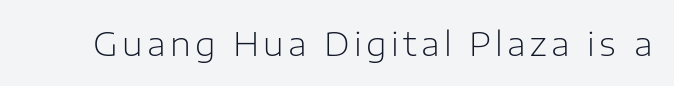
Q: Is the text bold? A: No.
Q: Is the text italic (slanted)? A: No, it is upright.
Q: Is the typeface a serif or a sans-serif typeface? A: Sans-serif.
Q: Is the text underlined? A: No.
Q: Width (condensed, normal, or wide)? A: Normal.
Q: Stroke contrast? A: Low.
Q: x-height? A: Medium.
Q: Monospaced? A: No.
